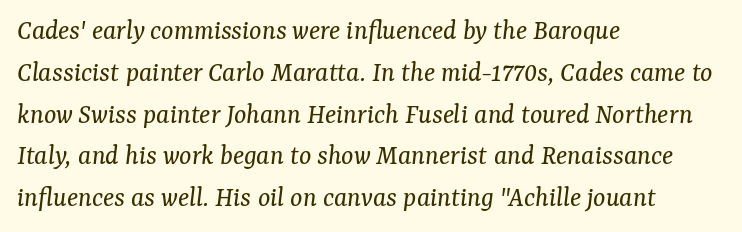
Q: Is the text bold? A: No.
Q: Is the text italic (slanted)? A: Yes, it leans right by about 7 degrees.
Q: Is the typeface a serif or a sans-serif typeface? A: Serif.
Q: Is the text underlined? A: No.
Q: How is the paragraph aligned? A: Left-aligned.
Q: Is the spacing between letters normal or unusually wide? A: Normal.
Q: Is the spacing between lines tight, normal or loose? A: Normal.
Q: Width (condensed, normal, or wide)? A: Normal.
Q: Stroke contrast? A: Medium.
Q: x-height? A: Medium.
Q: Monospaced? A: No.
